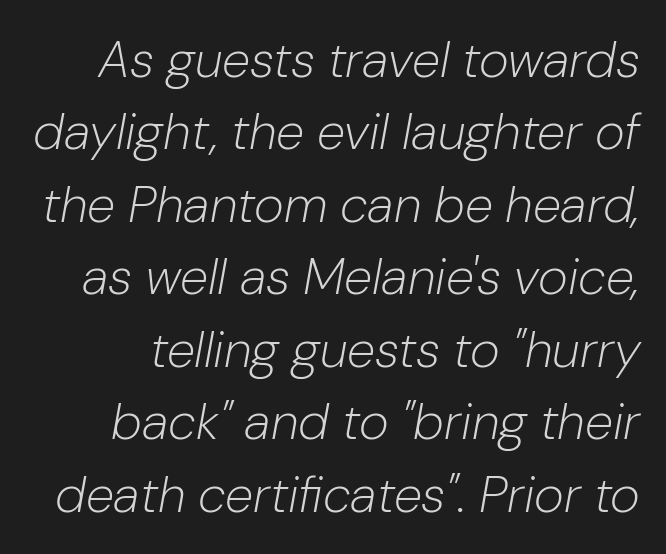
{"italic": "yes", "lean": "right", "slant_degrees": 10, "bold": "no", "weight": "light", "width": "normal", "stroke_contrast": "low", "x_height": "medium", "monospaced": "no", "underline": "no", "line_spacing": "normal", "line_spacing_ratio": 1.42, "letter_spacing": "normal", "letter_spacing_em": 0.0, "glyph_px": 51}
